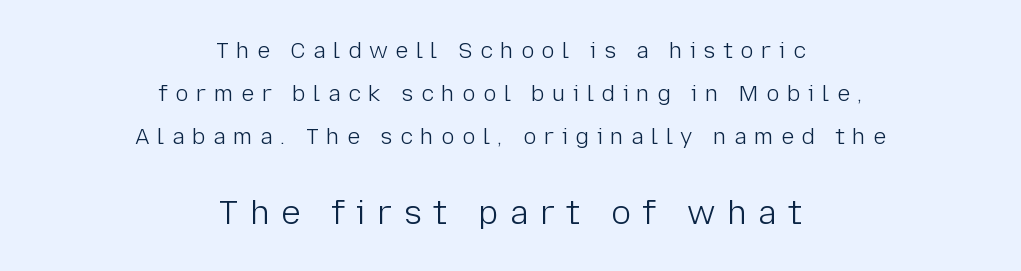
Q: Is the text bold? A: No.
Q: Is the text italic (slanted)? A: No, it is upright.
Q: Is the typeface a serif or a sans-serif typeface? A: Sans-serif.
Q: Is the text underlined? A: No.
Q: How is the paragraph aligned? A: Centered.
Q: Is the spacing between letters normal or unusually wide? A: Unusually wide.
Q: Is the spacing between lines tight, normal or loose? A: Loose.
Q: Which block of text is set in a larger size, the first (top) or the second (bottom)? A: The second (bottom) one.
Q: Width (condensed, normal, or wide)? A: Normal.
Q: Stroke contrast? A: Low.
Q: x-height? A: Medium.
Q: Monospaced? A: No.
